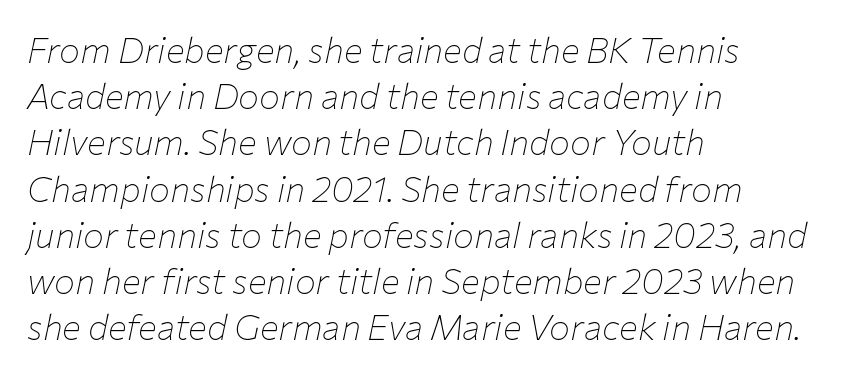
The image shows 35 px thin type, italic (leaning right); set left-aligned, normal line spacing (1.32x), normal letter spacing, not underlined; low stroke contrast and a medium x-height.
